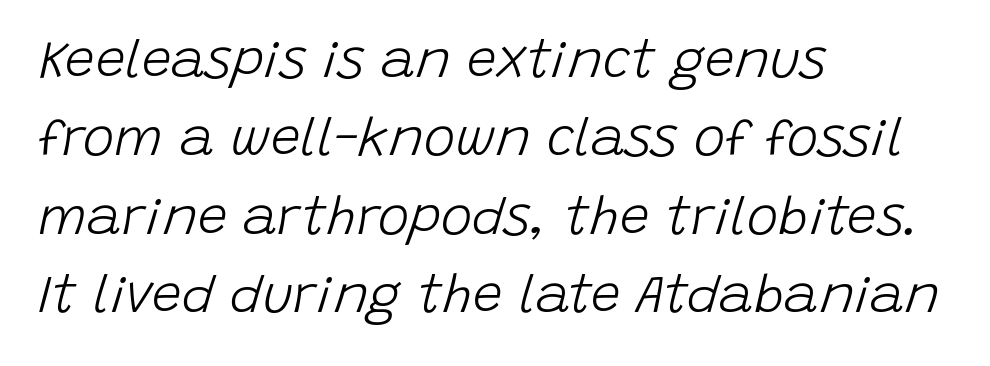
Q: Is the text bold? A: No.
Q: Is the text italic (slanted)? A: Yes, it leans right by about 15 degrees.
Q: Is the text underlined? A: No.
Q: How is the paragraph aligned? A: Left-aligned.
Q: Is the spacing between letters normal or unusually wide? A: Normal.
Q: Is the spacing between lines tight, normal or loose? A: Normal.
Q: Width (condensed, normal, or wide)? A: Normal.
Q: Stroke contrast? A: Low.
Q: x-height? A: Large.
Q: Monospaced? A: No.
